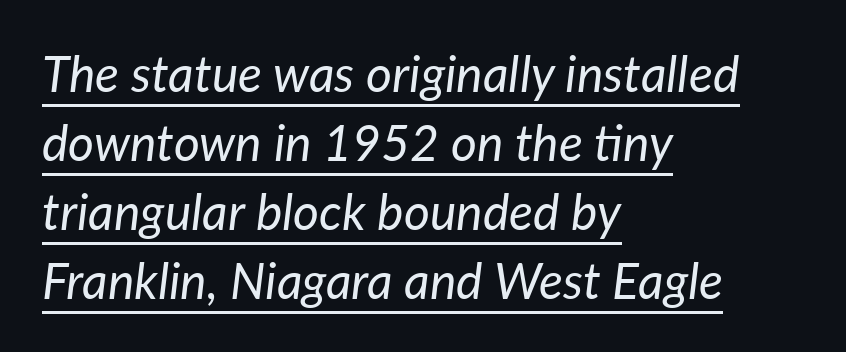
Q: Is the text bold? A: No.
Q: Is the text italic (slanted)? A: Yes, it leans right by about 7 degrees.
Q: Is the text underlined? A: Yes.
Q: How is the paragraph aligned? A: Left-aligned.
Q: Is the spacing between letters normal or unusually wide? A: Normal.
Q: Is the spacing between lines tight, normal or loose? A: Normal.
Q: Width (condensed, normal, or wide)? A: Normal.
Q: Stroke contrast? A: Low.
Q: x-height? A: Medium.
Q: Monospaced? A: No.
